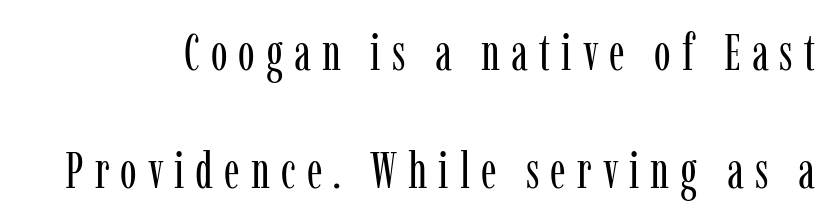
Classification — serif. The face used here is rendered with a markedly widened letterfit. Posture: straight, roman, zero tilt. The string is rendered with underlining switched off.
